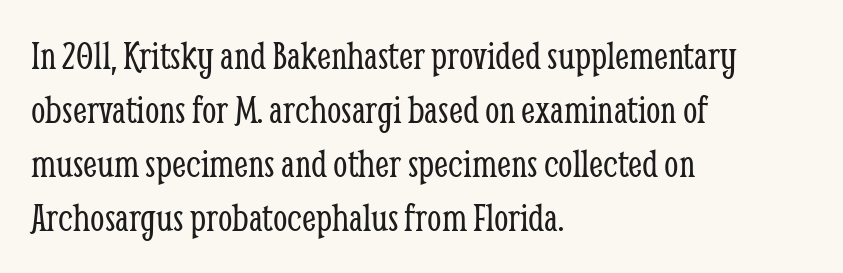
{"serif": "yes", "italic": "no", "bold": "no", "weight": "light", "width": "condensed", "stroke_contrast": "low", "x_height": "medium", "monospaced": "no", "underline": "no", "align": "left", "line_spacing": "normal", "line_spacing_ratio": 1.32, "letter_spacing": "normal", "letter_spacing_em": 0.0, "glyph_px": 41}
